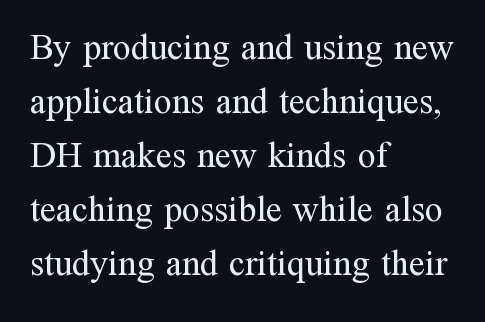
{"serif": "yes", "italic": "no", "bold": "no", "weight": "regular", "width": "normal", "stroke_contrast": "medium", "x_height": "medium", "monospaced": "no", "underline": "no", "align": "left", "line_spacing": "normal", "line_spacing_ratio": 1.5, "letter_spacing": "normal", "letter_spacing_em": 0.0, "glyph_px": 36}
